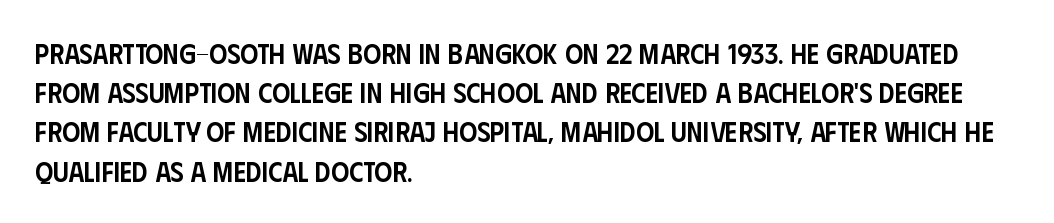
The image shows 28 px semibold, condensed sans-serif type, upright; set left-aligned, normal line spacing (1.4x), normal letter spacing, not underlined; low stroke contrast and a large x-height.
